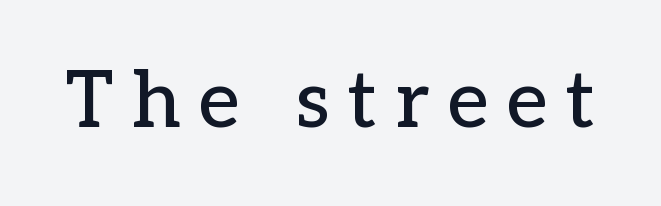
The image shows 79 px serif type, upright; set unusually wide letter spacing (+0.23 em), not underlined; low stroke contrast and a medium x-height.
